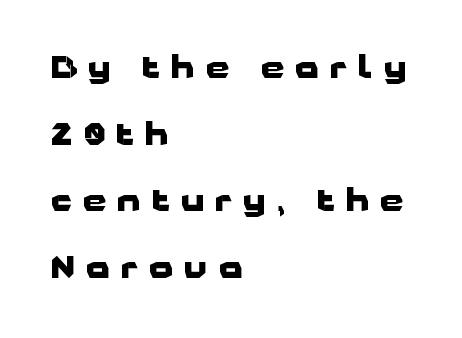
Check the space under the baseline: it is left empty. The passage shown is emphatically bold. Visually the block forms a straight wall on the left and a jagged coastline on the right. In terms of leading, this rendering errs on the spacious side. The rendering inserts visible extra space after every character.
